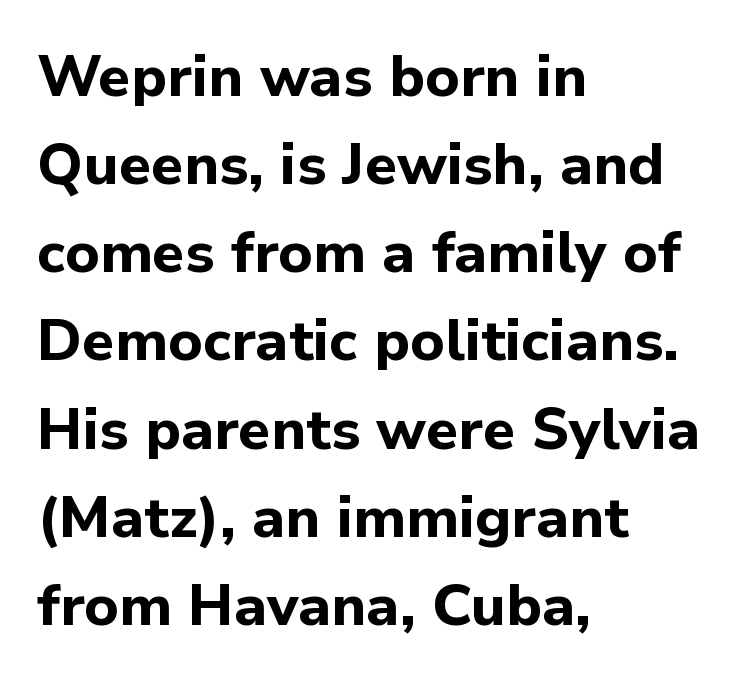
{"serif": "no", "italic": "no", "bold": "yes", "weight": "bold", "width": "normal", "stroke_contrast": "low", "x_height": "medium", "monospaced": "no", "underline": "no", "align": "left", "line_spacing": "normal", "line_spacing_ratio": 1.52, "letter_spacing": "normal", "letter_spacing_em": 0.0, "glyph_px": 58}
